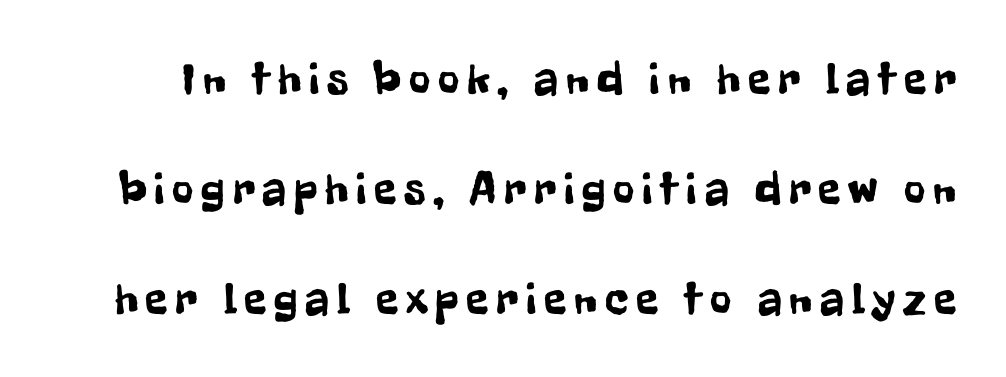
Q: Is the text italic (slanted)? A: No, it is upright.
Q: Is the typeface a serif or a sans-serif typeface? A: Sans-serif.
Q: Is the text underlined? A: No.
Q: Is the spacing between lines tight, normal or loose? A: Loose.
Q: Width (condensed, normal, or wide)? A: Condensed.
Q: Stroke contrast? A: Low.
Q: x-height? A: Medium.
Q: Monospaced? A: No.
